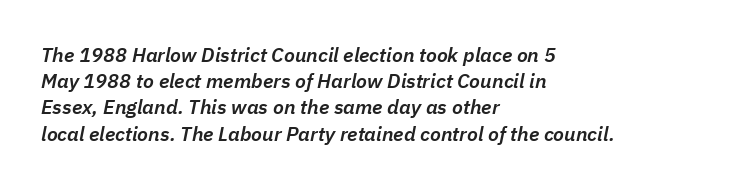
Q: Is the text bold? A: Semi-bold.
Q: Is the text italic (slanted)? A: Yes, it leans right by about 11 degrees.
Q: Is the text underlined? A: No.
Q: How is the paragraph aligned? A: Left-aligned.
Q: Is the spacing between letters normal or unusually wide? A: Normal.
Q: Is the spacing between lines tight, normal or loose? A: Normal.
